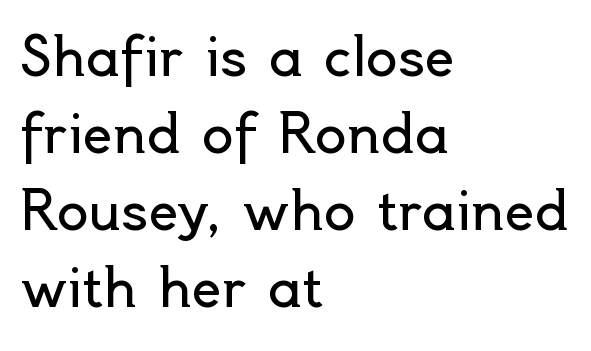
Q: Is the text bold? A: No.
Q: Is the text italic (slanted)? A: No, it is upright.
Q: Is the typeface a serif or a sans-serif typeface? A: Sans-serif.
Q: Is the text underlined? A: No.
Q: How is the paragraph aligned? A: Left-aligned.
Q: Is the spacing between letters normal or unusually wide? A: Normal.
Q: Is the spacing between lines tight, normal or loose? A: Normal.
Q: Width (condensed, normal, or wide)? A: Normal.
Q: x-height? A: Small.
Q: Monospaced? A: No.
